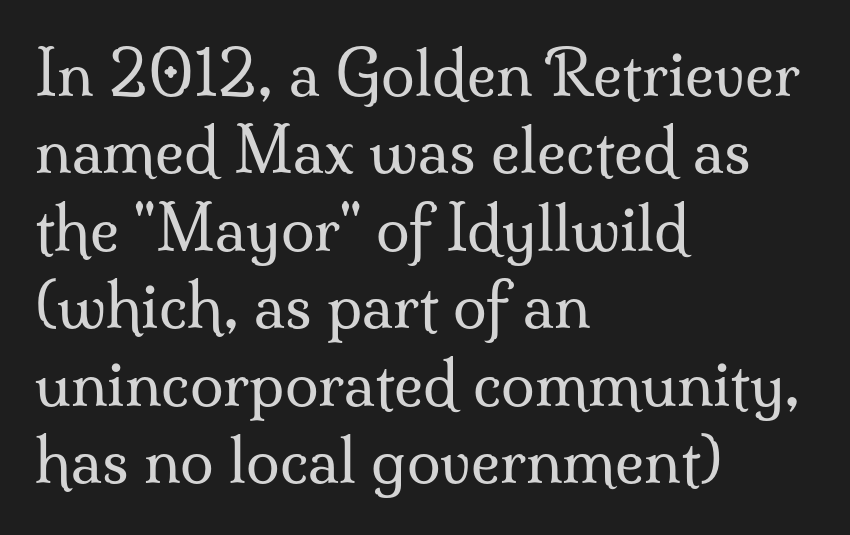
Interline gaps are of average width in this sample. This sample has the flowing, uneven cadence of proportional lettering. Is the letter spacing exaggerated? No — it looks like the ordinary default. Horizontal alignment here is leftward, the default for most running prose. This is serif lettering, the kind often seen in printed books. Descender tails drop into unmarked territory.
